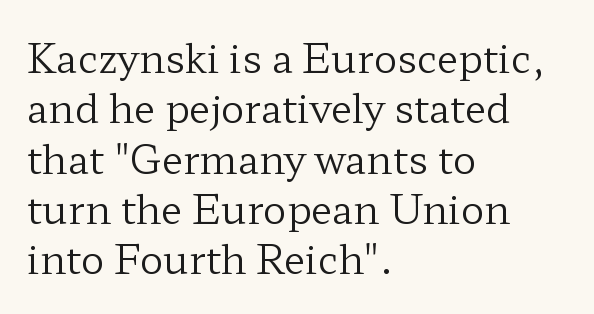
Q: Is the text bold? A: No.
Q: Is the text italic (slanted)? A: No, it is upright.
Q: Is the typeface a serif or a sans-serif typeface? A: Serif.
Q: Is the text underlined? A: No.
Q: How is the paragraph aligned? A: Left-aligned.
Q: Is the spacing between letters normal or unusually wide? A: Normal.
Q: Is the spacing between lines tight, normal or loose? A: Normal.
Q: Width (condensed, normal, or wide)? A: Wide.
Q: Stroke contrast? A: Low.
Q: x-height? A: Medium.
Q: Monospaced? A: No.
